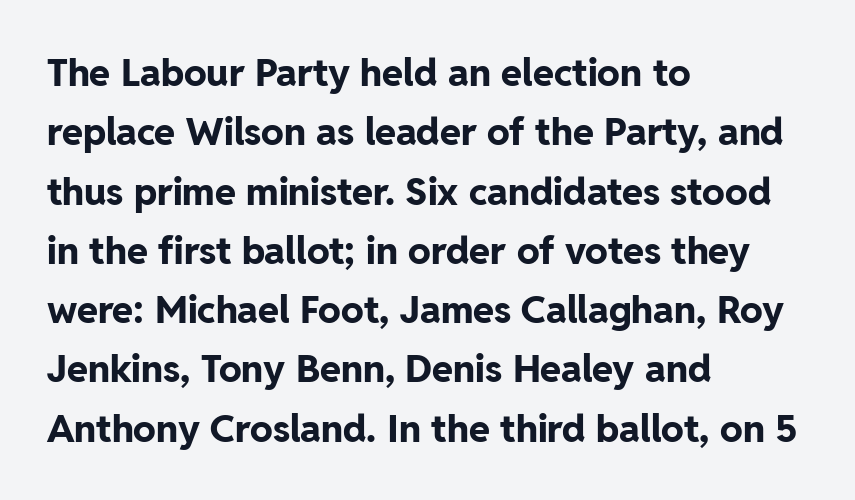
Descender tails drop into unmarked territory. Typesetter's note: full bold, strokes at maximum text heaviness. Each line starts at the same left margin while the right side varies. Compared with typical body copy, the letter spacing here is the same. Line spacing here is normal. Is this a sans? Yes — the strokes have no serifs.
